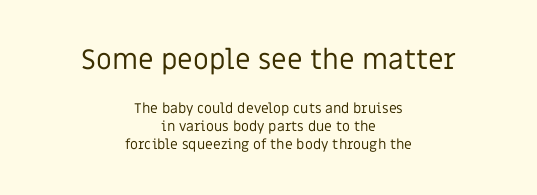
Q: Is the text bold? A: No.
Q: Is the text italic (slanted)? A: No, it is upright.
Q: Is the typeface a serif or a sans-serif typeface? A: Sans-serif.
Q: Is the text underlined? A: No.
Q: How is the paragraph aligned? A: Centered.
Q: Is the spacing between letters normal or unusually wide? A: Normal.
Q: Is the spacing between lines tight, normal or loose? A: Normal.
Q: Which block of text is set in a larger size, the first (top) or the second (bottom)? A: The first (top) one.
Q: Width (condensed, normal, or wide)? A: Normal.
Q: Stroke contrast? A: Low.
Q: x-height? A: Large.
Q: Monospaced? A: No.
